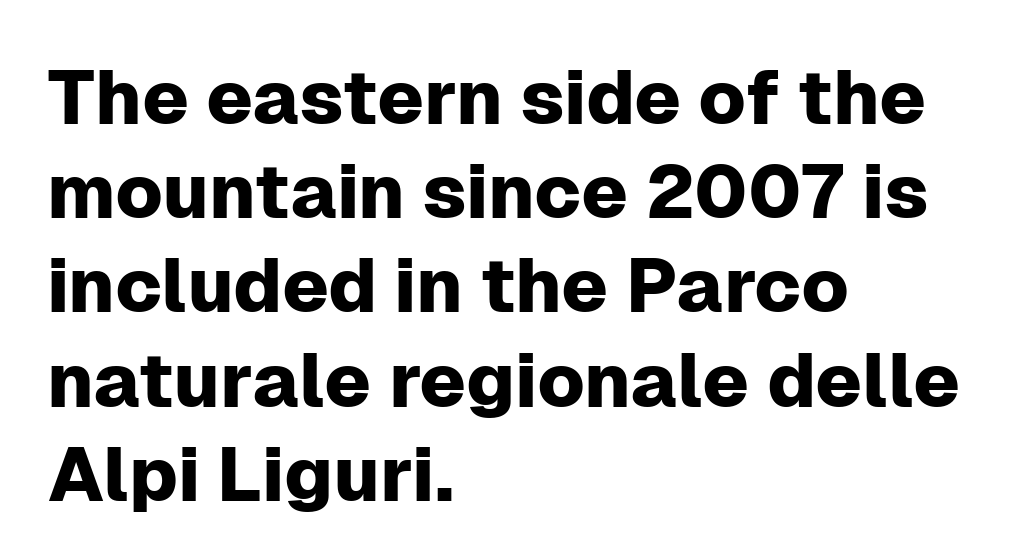
{"serif": "no", "italic": "no", "width": "normal", "stroke_contrast": "low", "x_height": "medium", "monospaced": "no", "underline": "no", "align": "left", "line_spacing_ratio": 1.24, "letter_spacing": "normal", "letter_spacing_em": 0.0, "glyph_px": 76}
